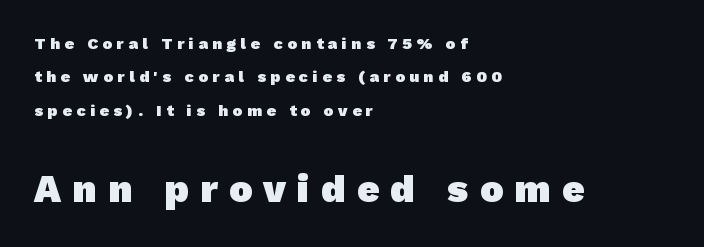
{"serif": "no", "bold": "yes", "weight": "heavy", "width": "normal", "stroke_contrast": "low", "x_height": "medium", "monospaced": "no", "underline": "no", "align": "left", "line_spacing": "loose", "line_spacing_ratio": 2.08, "letter_spacing": "wide", "letter_spacing_em": 0.29, "larger_block": "second", "size_ratio": 2.44, "glyph_px": 39}
